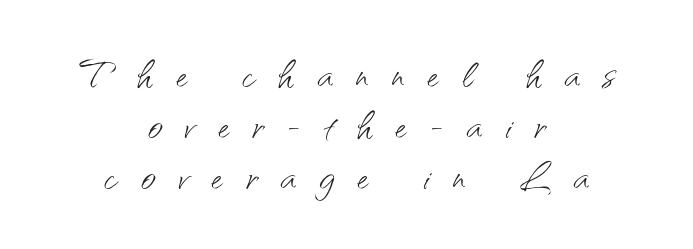
The text was rendered using a sans face with plain stroke endings. Lines of text with bare space underneath. A quiet, ordinary-to-light weight characterises the typeface.
